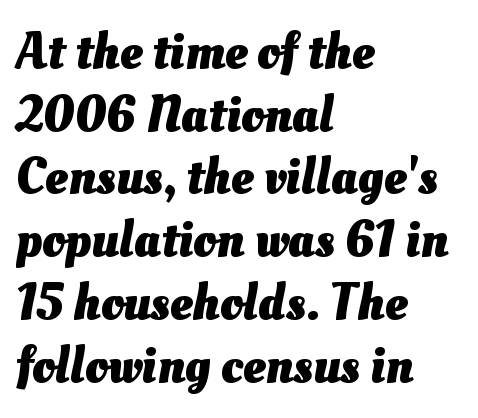
{"bold": "yes", "weight": "heavy", "width": "normal", "stroke_contrast": "medium", "x_height": "small", "monospaced": "no", "underline": "no", "align": "left", "line_spacing_ratio": 1.23, "letter_spacing": "normal", "letter_spacing_em": 0.0, "glyph_px": 51}
